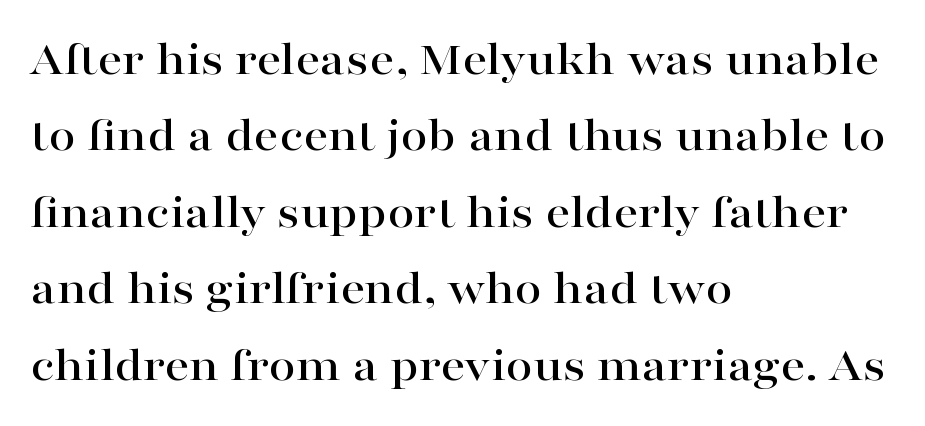
The image shows 49 px wide serif type, upright; set left-aligned, normal line spacing (1.56x), normal letter spacing, not underlined; high stroke contrast and a medium x-height.
